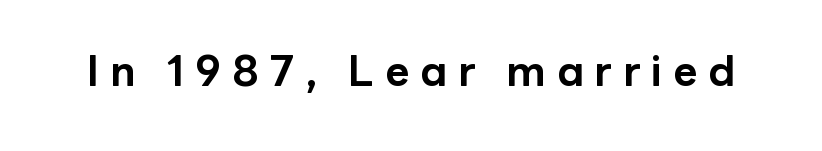
{"serif": "no", "italic": "no", "bold": "yes", "weight": "bold", "width": "normal", "stroke_contrast": "low", "x_height": "medium", "monospaced": "no", "underline": "no", "letter_spacing": "wide", "letter_spacing_em": 0.26, "glyph_px": 42}
